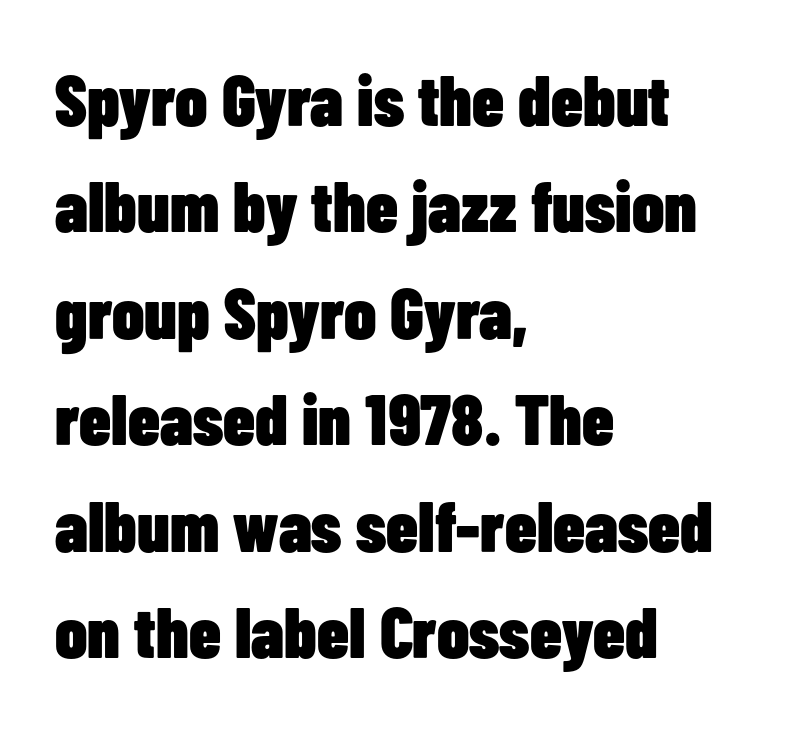
The image shows 71 px heavy, condensed sans-serif type, upright; set left-aligned, normal line spacing (1.5x), normal letter spacing, not underlined; low stroke contrast and a medium x-height.
